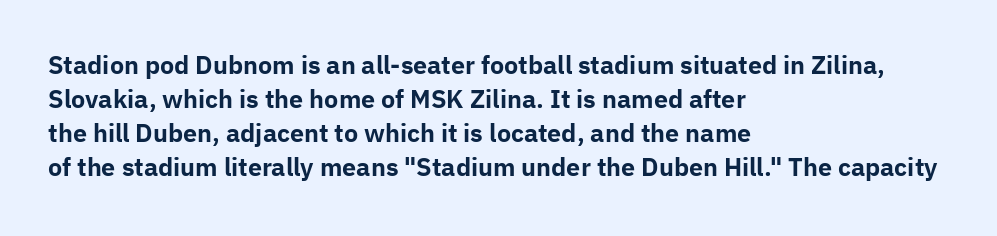
The passage shown stacks its lines at a standard gap. These lines keep a tight, regular rhythm from letter to letter. Descenders hang freely into open space. The sample has been set heavy, in full bold. Leftover space on each line is placed entirely after the last word. Nope, not italic — everything's standing straight.
